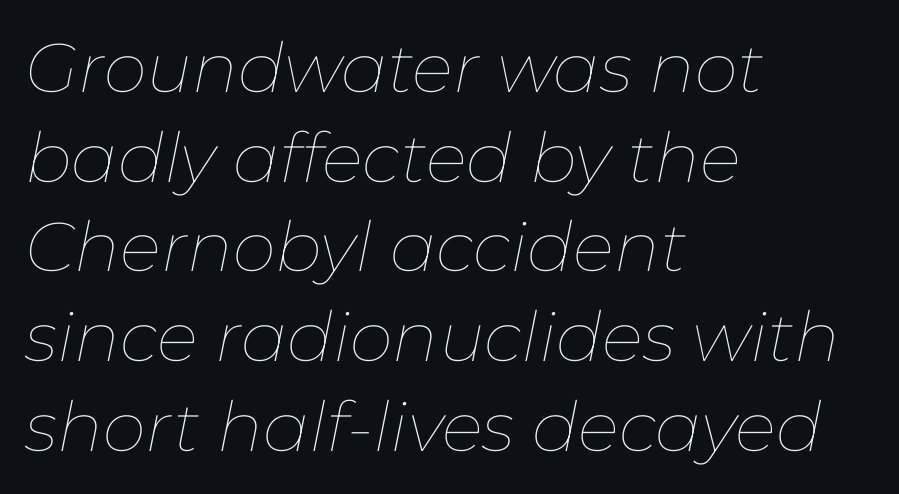
Q: Is the text bold? A: No.
Q: Is the text italic (slanted)? A: Yes, it leans right by about 11 degrees.
Q: Is the text underlined? A: No.
Q: How is the paragraph aligned? A: Left-aligned.
Q: Is the spacing between letters normal or unusually wide? A: Normal.
Q: Is the spacing between lines tight, normal or loose? A: Normal.
Q: Width (condensed, normal, or wide)? A: Normal.
Q: Stroke contrast? A: Low.
Q: x-height? A: Medium.
Q: Monospaced? A: No.
